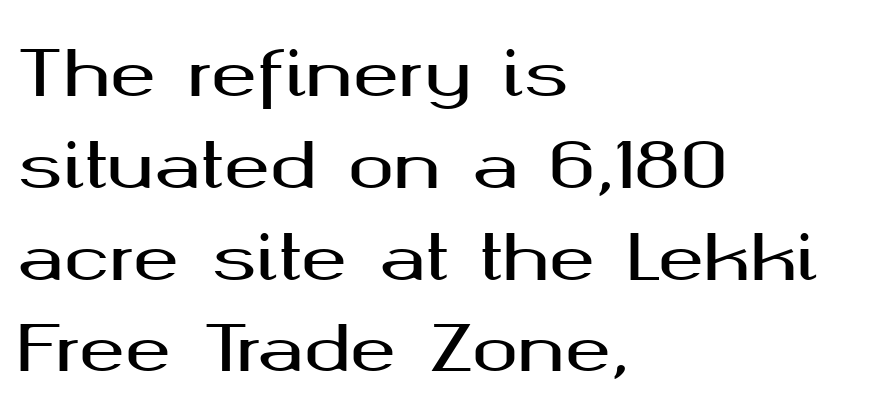
{"serif": "no", "italic": "no", "width": "wide", "stroke_contrast": "medium", "x_height": "medium", "monospaced": "no", "underline": "no", "align": "left", "line_spacing": "normal", "line_spacing_ratio": 1.48, "letter_spacing": "normal", "letter_spacing_em": 0.0, "glyph_px": 62}
